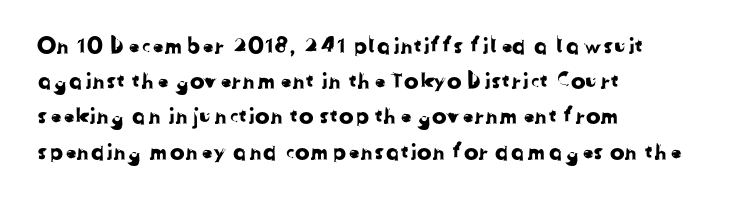
Q: Is the text underlined? A: No.
Q: How is the paragraph aligned? A: Left-aligned.
Q: Is the spacing between letters normal or unusually wide? A: Normal.
Q: Is the spacing between lines tight, normal or loose? A: Normal.
